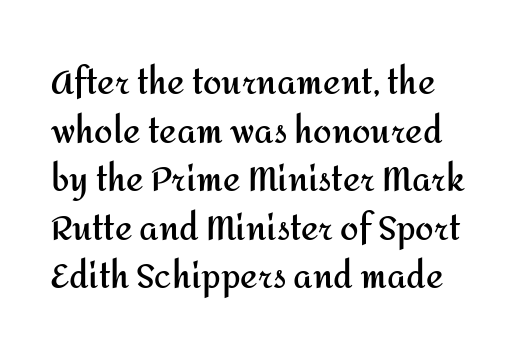
The image shows 33 px semibold sans-serif type, upright; set normal line spacing (1.47x), normal letter spacing, not underlined; medium stroke contrast and a medium x-height.
